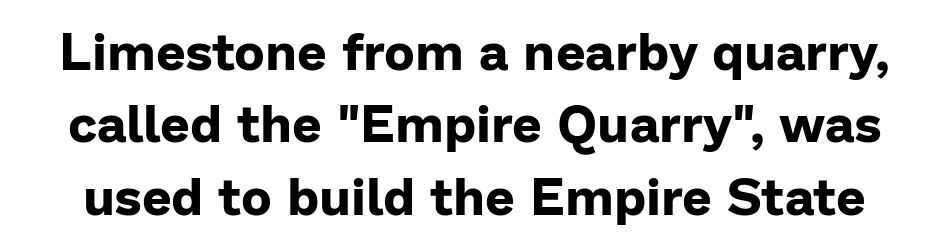
{"serif": "no", "italic": "no", "bold": "yes", "weight": "bold", "width": "normal", "stroke_contrast": "low", "x_height": "medium", "monospaced": "no", "underline": "no", "line_spacing": "normal", "line_spacing_ratio": 1.39, "letter_spacing": "normal", "letter_spacing_em": 0.0, "glyph_px": 52}
